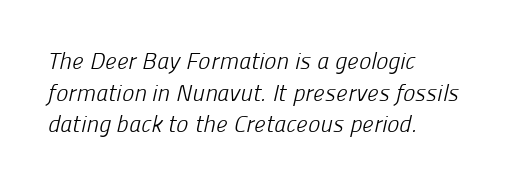
The image shows 23 px text type; set left-aligned, normal line spacing (1.38x), normal letter spacing, not underlined.
